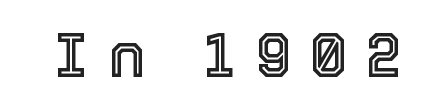
{"italic": "no", "width": "normal", "x_height": "medium", "monospaced": "no", "underline": "no", "letter_spacing": "wide", "letter_spacing_em": 0.33, "glyph_px": 63}
